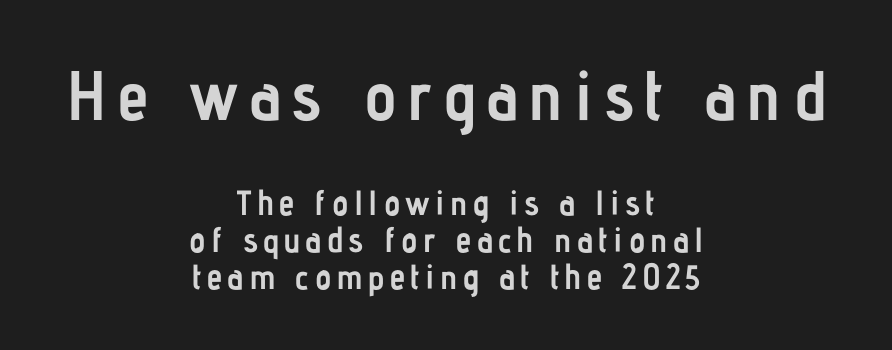
{"serif": "no", "italic": "no", "bold": "yes", "weight": "semibold", "width": "condensed", "stroke_contrast": "low", "x_height": "medium", "monospaced": "no", "underline": "no", "align": "center", "line_spacing": "tight", "line_spacing_ratio": 1.05, "larger_block": "first", "size_ratio": 2.0, "glyph_px": 70}
